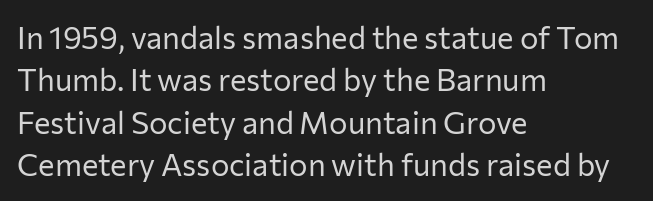
{"serif": "no", "italic": "no", "bold": "no", "weight": "regular", "width": "normal", "stroke_contrast": "low", "x_height": "medium", "monospaced": "no", "underline": "no", "align": "left", "line_spacing": "normal", "line_spacing_ratio": 1.37, "letter_spacing": "normal", "letter_spacing_em": 0.0, "glyph_px": 31}
